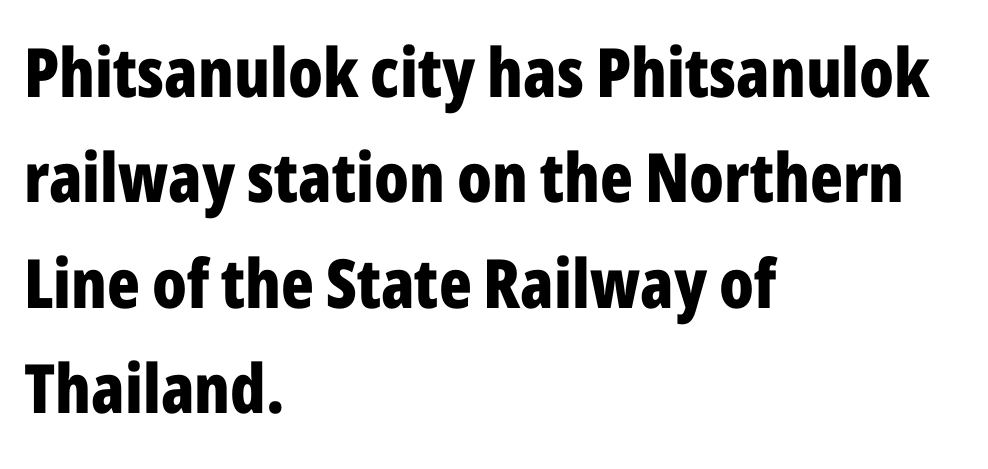
Q: Is the text bold? A: Yes.
Q: Is the text italic (slanted)? A: No, it is upright.
Q: Is the typeface a serif or a sans-serif typeface? A: Sans-serif.
Q: Is the text underlined? A: No.
Q: How is the paragraph aligned? A: Left-aligned.
Q: Is the spacing between letters normal or unusually wide? A: Normal.
Q: Is the spacing between lines tight, normal or loose? A: Normal.
Q: Width (condensed, normal, or wide)? A: Condensed.
Q: Stroke contrast? A: Low.
Q: x-height? A: Medium.
Q: Monospaced? A: No.
